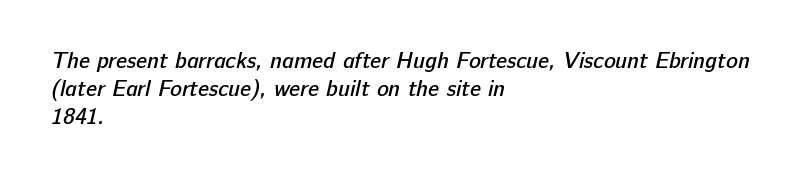
The image shows 22 px text type; set left-aligned, normal line spacing (1.28x), normal letter spacing, not underlined.
